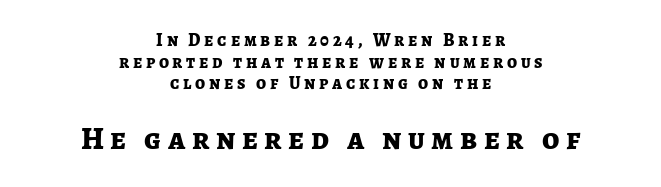
{"serif": "no", "italic": "no", "bold": "yes", "weight": "bold", "width": "normal", "stroke_contrast": "low", "x_height": "medium", "monospaced": "no", "underline": "no", "align": "center", "line_spacing_ratio": 1.2, "letter_spacing": "wide", "letter_spacing_em": 0.21, "larger_block": "second", "size_ratio": 1.72, "glyph_px": 31}
